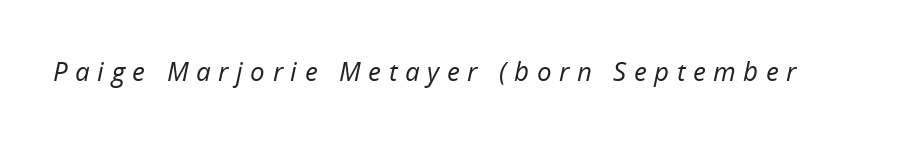
Weight: not bold — regular or lighter. The glyphs look as if they've been sheared to an angle. Each word looks stretched out because of the extra space between its letters. A clean baseline with only descenders dipping below it.
